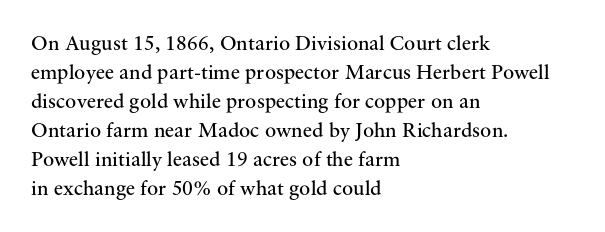
Q: Is the text bold? A: No.
Q: Is the text italic (slanted)? A: No, it is upright.
Q: Is the text underlined? A: No.
Q: How is the paragraph aligned? A: Left-aligned.
Q: Is the spacing between letters normal or unusually wide? A: Normal.
Q: Is the spacing between lines tight, normal or loose? A: Normal.
